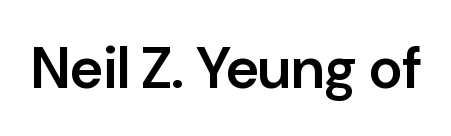
{"serif": "no", "italic": "no", "bold": "semi", "weight": "semibold", "width": "normal", "stroke_contrast": "low", "x_height": "medium", "monospaced": "no", "underline": "no", "letter_spacing": "normal", "letter_spacing_em": 0.0, "glyph_px": 58}
